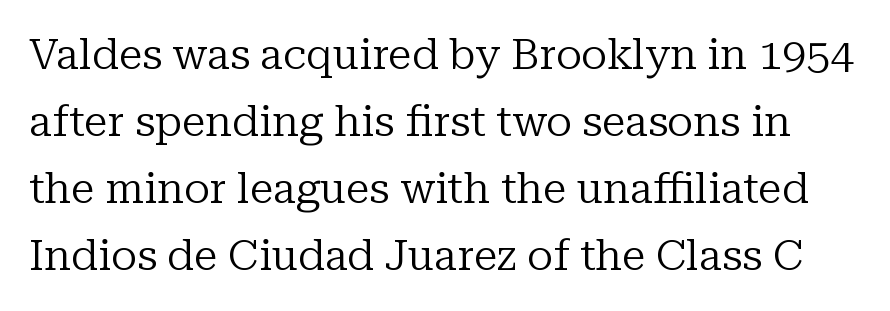
Q: Is the text bold? A: No.
Q: Is the text italic (slanted)? A: No, it is upright.
Q: Is the typeface a serif or a sans-serif typeface? A: Serif.
Q: Is the text underlined? A: No.
Q: Is the spacing between letters normal or unusually wide? A: Normal.
Q: Is the spacing between lines tight, normal or loose? A: Normal.
Q: Width (condensed, normal, or wide)? A: Normal.
Q: Stroke contrast? A: Low.
Q: x-height? A: Medium.
Q: Monospaced? A: No.
